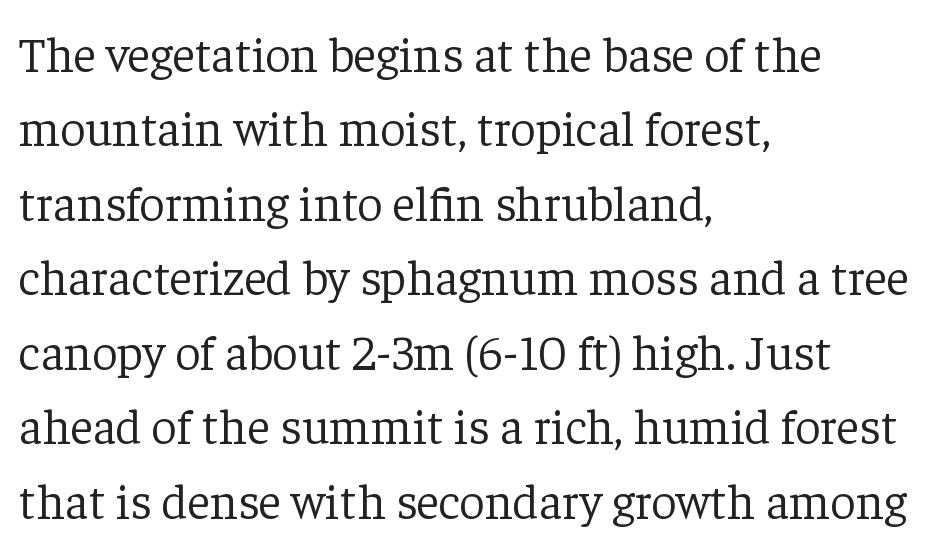
The image shows 50 px light serif type, upright; set left-aligned, normal line spacing (1.49x), normal letter spacing, not underlined; low stroke contrast and a medium x-height.
